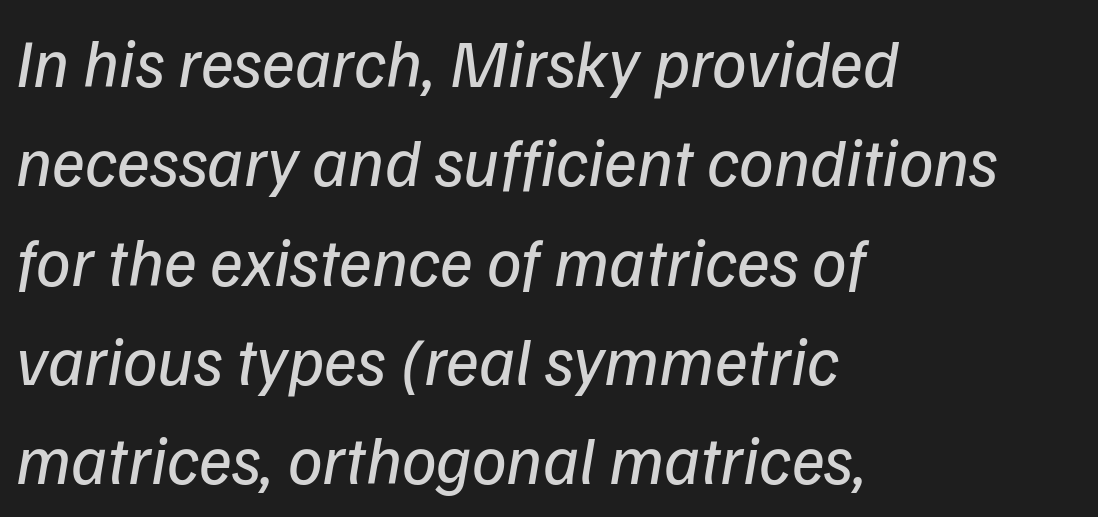
Anything drawn beneath the words? Only blank space. When letters slant like this, we call the style italic. Looks like regular typesetting: each glyph gets only the width it needs. Left-aligned paragraph, ragged on the right.
